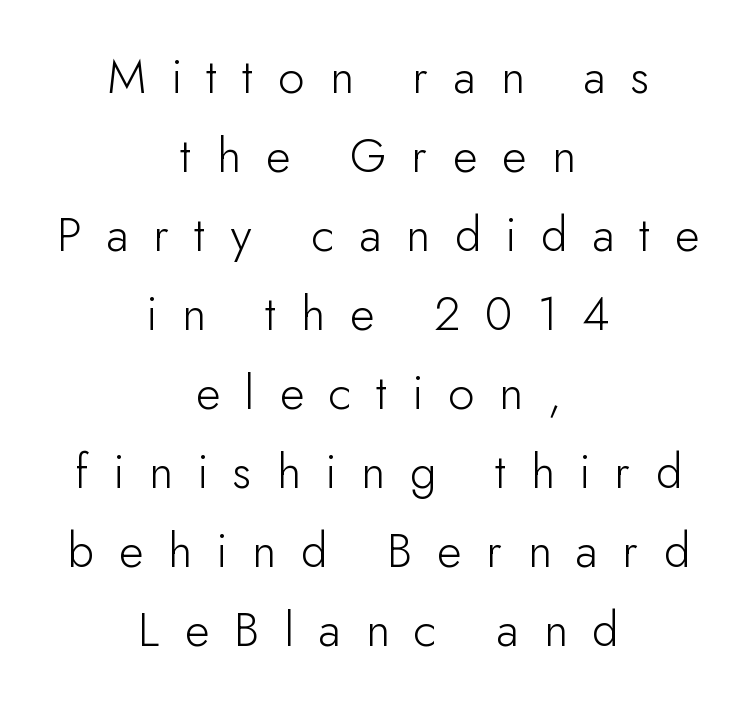
No extra ink here — the face is not bold. Is the letter spacing exaggerated? Yes — the characters are pushed far apart. Notice how descenders clear the ascenders below comfortably — that's standard leading. The whitespace from short lines is split evenly between both sides.
